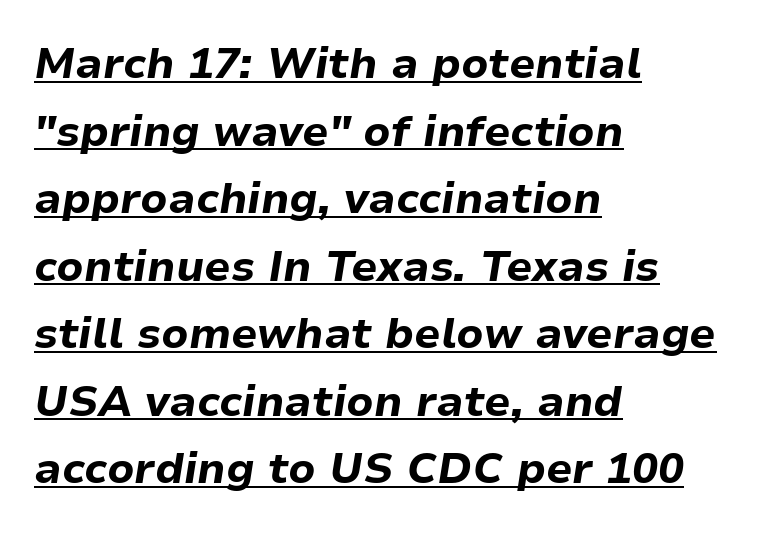
Glyph-to-glyph distance matches everyday printed text. Glance below the letters and you will spot a drawn line. Each line starts at the same left margin while the right side varies. Is there much room between lines? A standard amount, neither cramped nor airy.
